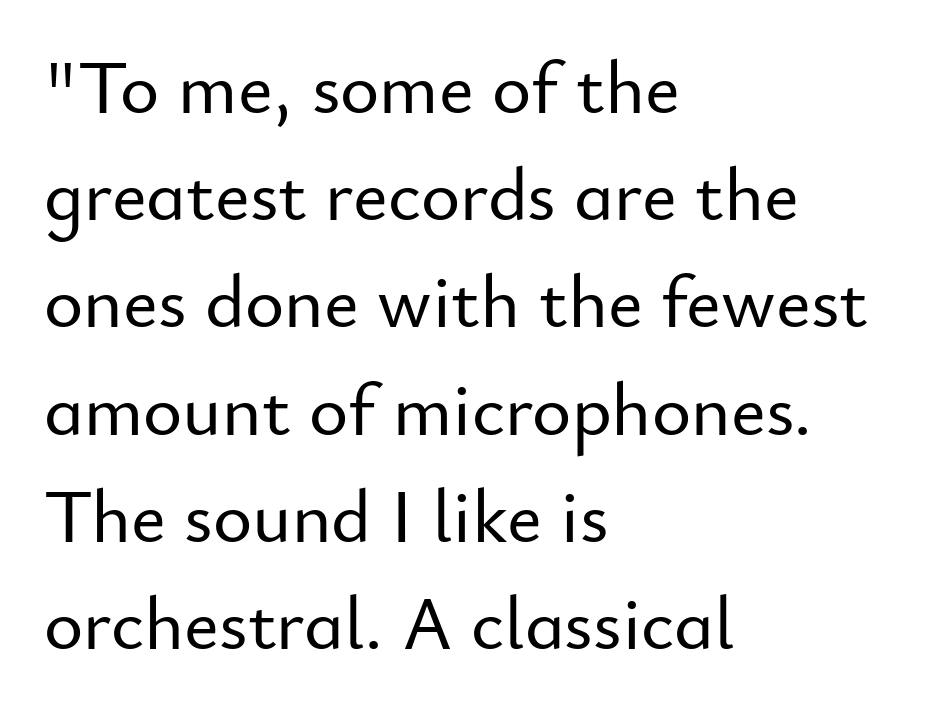
Do the characters align in a grid? No, the font is proportional. These lines are set flush left with a ragged right edge. The horizontal fit of the characters is conventional and even. Rule under the text: the space is simply empty.
